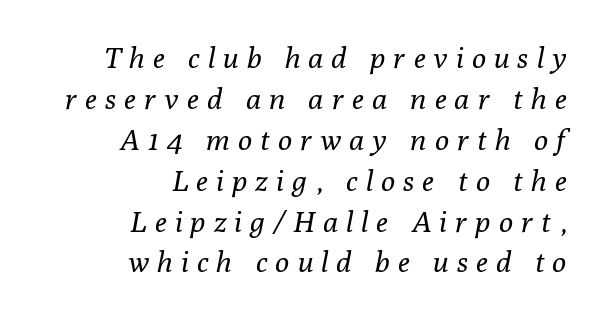
The image shows 29 px regular-weight serif type, italic (leaning right); set right-aligned, normal line spacing (1.41x), unusually wide letter spacing (+0.29 em), not underlined; low stroke contrast and a medium x-height.
